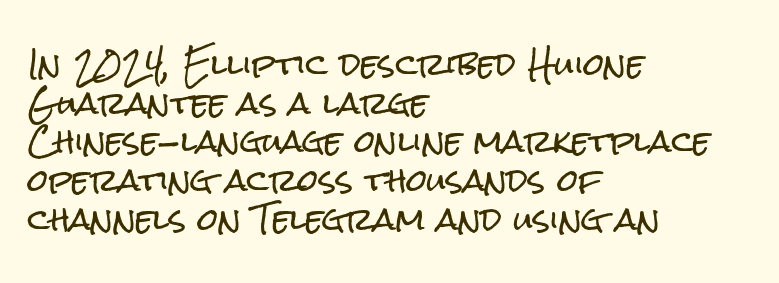
The image shows 30 px condensed sans-serif type, upright; set left-aligned, normal line spacing (1.29x), normal letter spacing, not underlined; low stroke contrast and a medium x-height.
